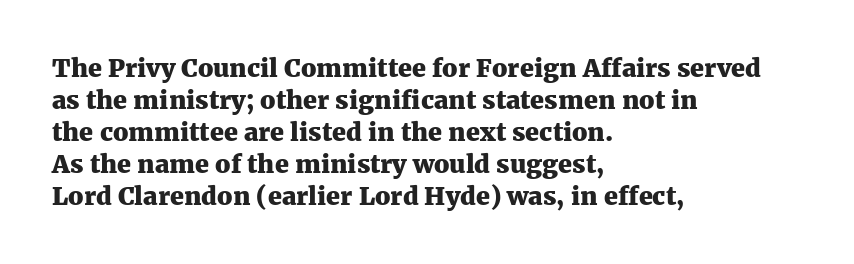
Q: Is the text bold? A: Yes.
Q: Is the text italic (slanted)? A: No, it is upright.
Q: Is the text underlined? A: No.
Q: How is the paragraph aligned? A: Left-aligned.
Q: Is the spacing between letters normal or unusually wide? A: Normal.
Q: Is the spacing between lines tight, normal or loose? A: Normal.
